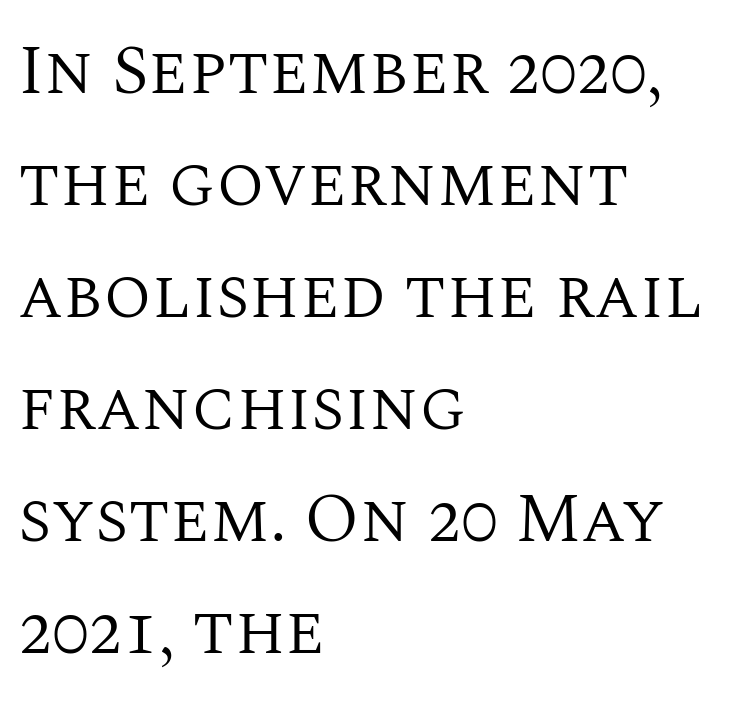
The passage shown is typed in a proportional face where columns would drift. Type without underlining. Line beginnings align vertically; line endings do not. In terms of posture, this sample is upright.
